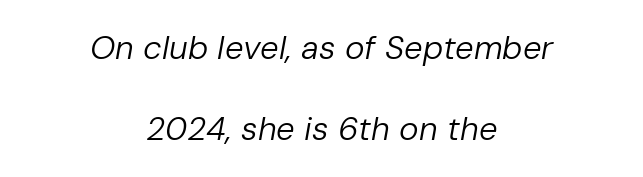
Q: Is the text bold? A: No.
Q: Is the text italic (slanted)? A: Yes, it leans right by about 10 degrees.
Q: Is the text underlined? A: No.
Q: How is the paragraph aligned? A: Centered.
Q: Is the spacing between letters normal or unusually wide? A: Normal.
Q: Is the spacing between lines tight, normal or loose? A: Loose.
Q: Width (condensed, normal, or wide)? A: Normal.
Q: Stroke contrast? A: Low.
Q: x-height? A: Medium.
Q: Monospaced? A: No.
